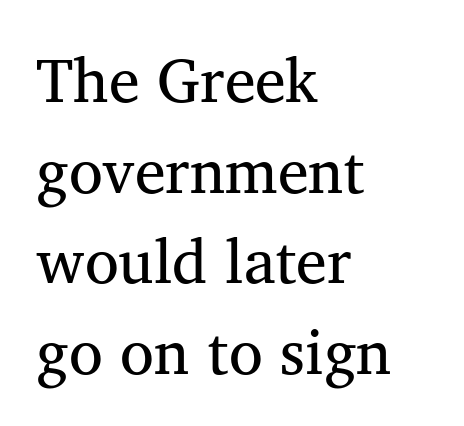
{"serif": "yes", "italic": "no", "bold": "no", "weight": "regular", "width": "normal", "stroke_contrast": "medium", "x_height": "medium", "monospaced": "no", "underline": "no", "align": "left", "line_spacing": "normal", "line_spacing_ratio": 1.46, "letter_spacing": "normal", "letter_spacing_em": 0.0, "glyph_px": 62}
